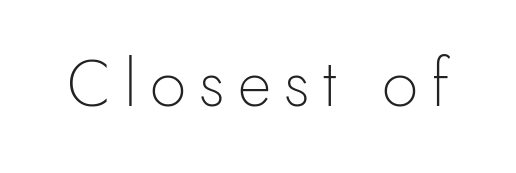
The image shows 65 px light sans-serif type, upright; set unusually wide letter spacing (+0.2 em), not underlined; a small x-height.
